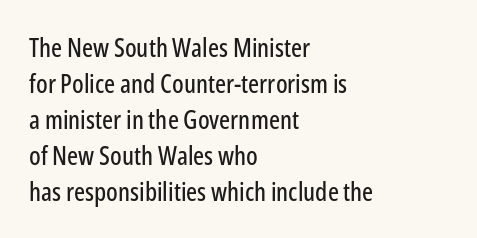
The image shows 26 px text type, upright; set left-aligned, normal line spacing (1.38x), normal letter spacing, not underlined.
